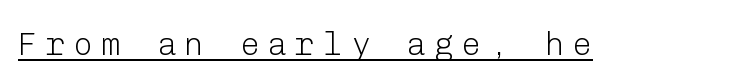
{"serif": "no", "italic": "no", "bold": "no", "weight": "light", "width": "normal", "stroke_contrast": "low", "x_height": "medium", "underline": "yes", "letter_spacing": "wide", "letter_spacing_em": 0.24, "glyph_px": 33}
